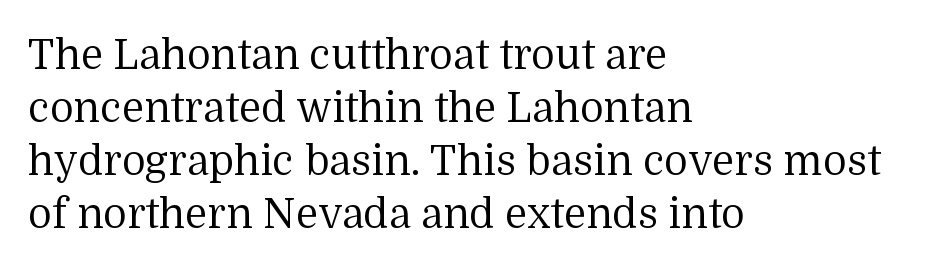
In terms of leading, this rendering sits right in the middle. The passage shown is not underscored anywhere. This sample has the flowing, uneven cadence of proportional lettering. One-word summary of the alignment: left.
